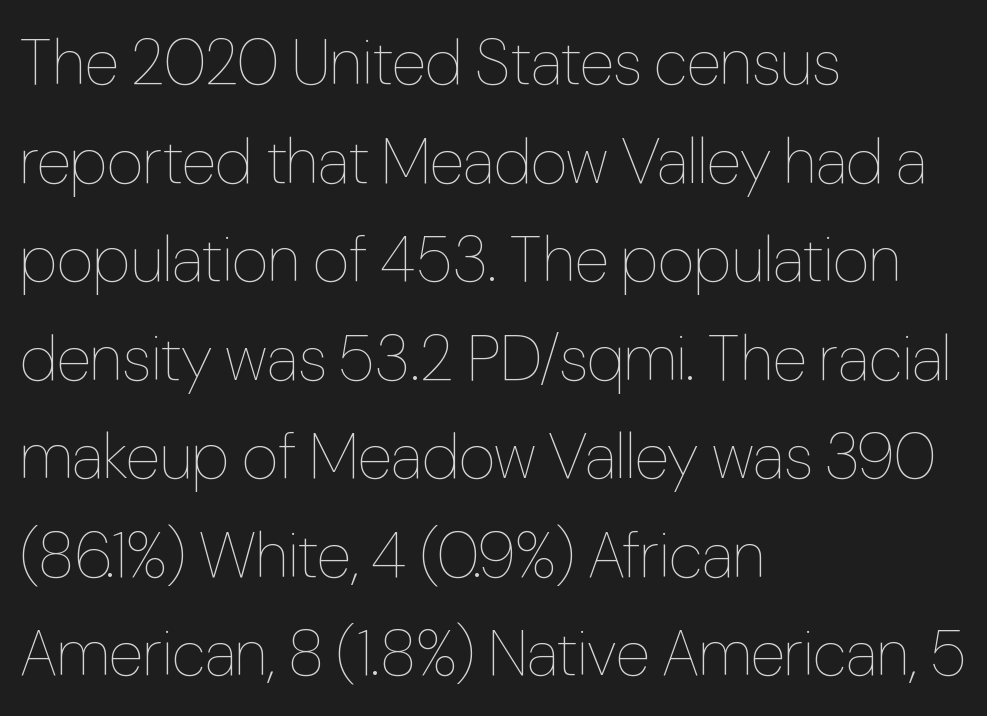
Q: Is the text bold? A: No.
Q: Is the text italic (slanted)? A: No, it is upright.
Q: Is the text underlined? A: No.
Q: How is the paragraph aligned? A: Left-aligned.
Q: Is the spacing between letters normal or unusually wide? A: Normal.
Q: Is the spacing between lines tight, normal or loose? A: Normal.
Q: Width (condensed, normal, or wide)? A: Condensed.
Q: Stroke contrast? A: Low.
Q: x-height? A: Medium.
Q: Monospaced? A: No.
